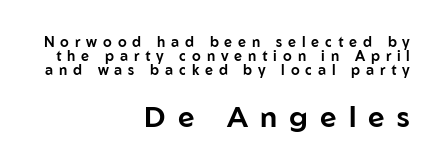
{"serif": "no", "italic": "no", "width": "normal", "stroke_contrast": "low", "x_height": "medium", "monospaced": "no", "underline": "no", "align": "right", "line_spacing": "tight", "line_spacing_ratio": 1.0, "letter_spacing": "wide", "letter_spacing_em": 0.42, "larger_block": "second", "size_ratio": 2.07, "glyph_px": 29}
